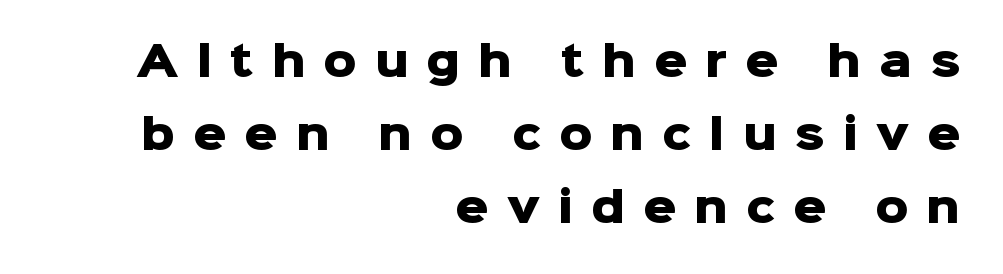
Q: Is the text bold? A: Yes.
Q: Is the text italic (slanted)? A: No, it is upright.
Q: Is the typeface a serif or a sans-serif typeface? A: Sans-serif.
Q: Is the text underlined? A: No.
Q: How is the paragraph aligned? A: Right-aligned.
Q: Is the spacing between letters normal or unusually wide? A: Unusually wide.
Q: Width (condensed, normal, or wide)? A: Normal.
Q: Stroke contrast? A: Low.
Q: x-height? A: Medium.
Q: Monospaced? A: No.
